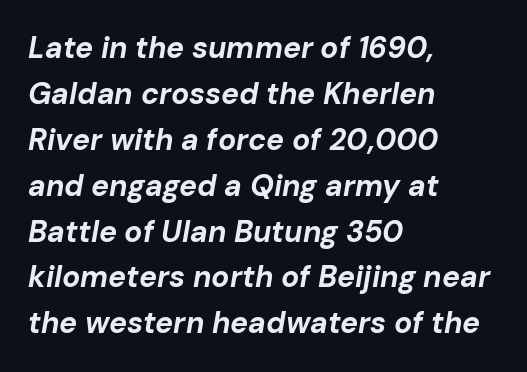
The image shows 30 px bold type, italic (leaning right); set left-aligned, normal line spacing (1.53x), normal letter spacing, not underlined; low stroke contrast and a medium x-height.
